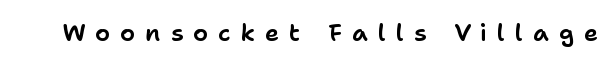
{"italic": "no", "underline": "no", "letter_spacing": "wide", "letter_spacing_em": 0.41, "glyph_px": 24}
